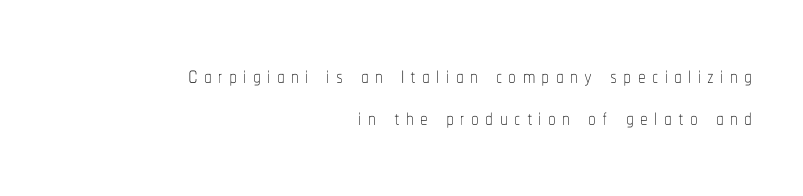
Q: Is the text bold? A: No.
Q: Is the text italic (slanted)? A: No, it is upright.
Q: Is the text underlined? A: No.
Q: How is the paragraph aligned? A: Right-aligned.
Q: Is the spacing between letters normal or unusually wide? A: Unusually wide.
Q: Is the spacing between lines tight, normal or loose? A: Normal.
Q: Width (condensed, normal, or wide)? A: Condensed.
Q: Stroke contrast? A: Low.
Q: x-height? A: Medium.
Q: Monospaced? A: No.
